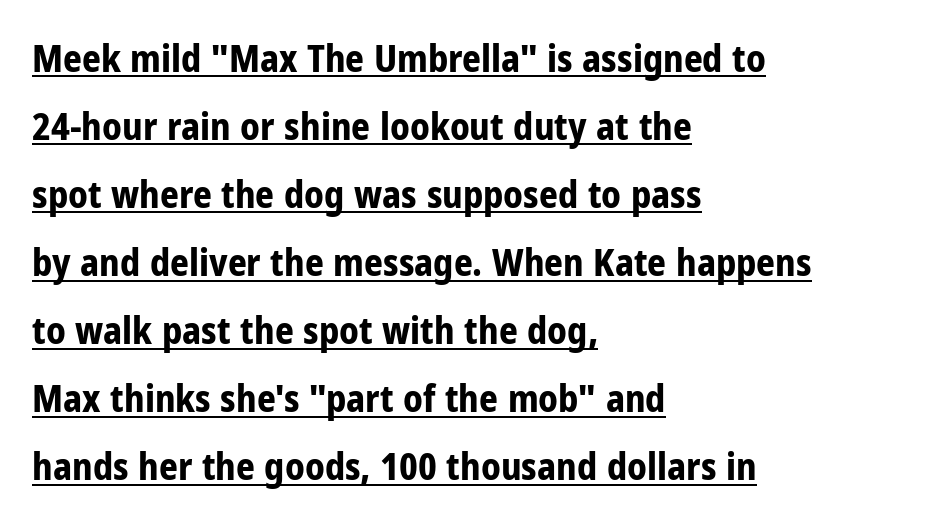
{"serif": "no", "italic": "no", "bold": "yes", "weight": "bold", "width": "condensed", "stroke_contrast": "low", "x_height": "medium", "monospaced": "no", "underline": "yes", "align": "left", "line_spacing_ratio": 1.84, "letter_spacing": "normal", "letter_spacing_em": 0.0, "glyph_px": 37}
